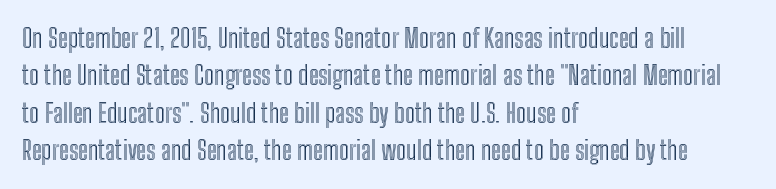
A typesetter would call this zero additional tracking. The string is rendered with underlining switched off. Reading down the block, your eye returns to a fixed left position each line. The lines sit at an ordinary, default distance from one another.
